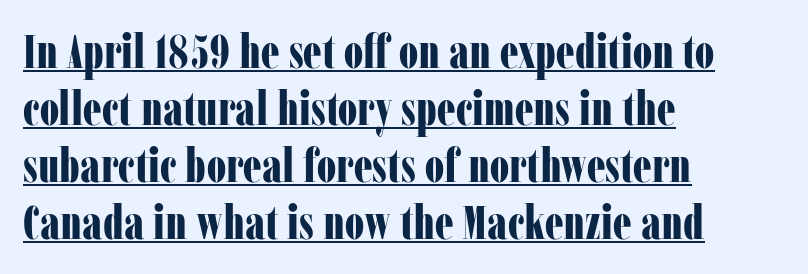
{"serif": "yes", "italic": "no", "bold": "yes", "weight": "bold", "width": "condensed", "stroke_contrast": "low", "x_height": "medium", "monospaced": "no", "underline": "yes", "align": "left", "line_spacing_ratio": 1.21, "letter_spacing": "normal", "letter_spacing_em": 0.0, "glyph_px": 47}
